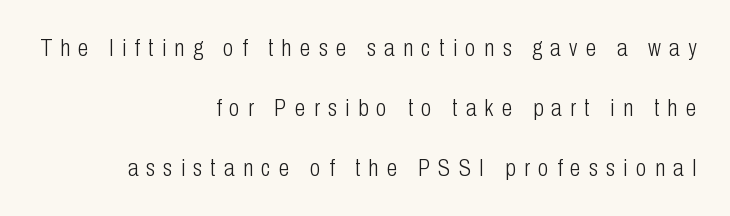
The space between consecutive lines is lavish. Posture: straight, roman, zero tilt. No letter is thick-stroked: the sample isn't bold. Between one letter and the next there's a generous, obvious gap. Quick note: underline off. These lines are set flush right with a ragged left edge.
